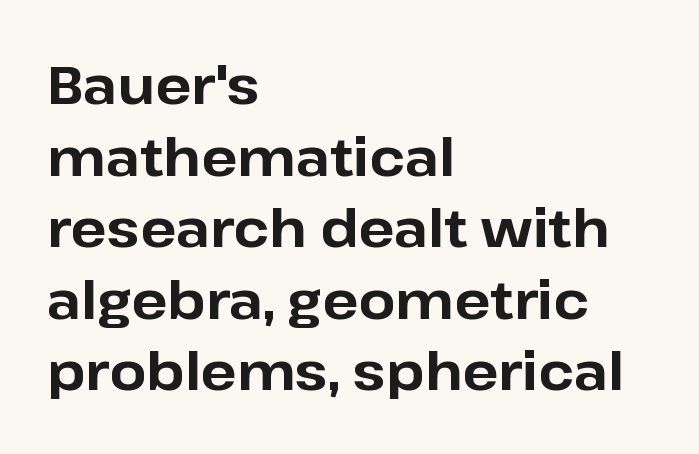
What's the leading like? Ordinary, nothing unusual. Posture: vertical. The rendering uses natural spacing where letterforms have individual widths. Does the weight exceed regular? Yes, all the way to bold. Is this a sans? Yes — the strokes have no serifs.
